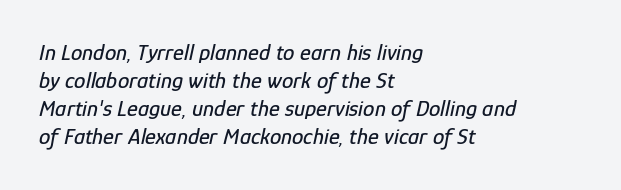
Q: Is the text italic (slanted)? A: Yes, it leans right by about 12 degrees.
Q: Is the text underlined? A: No.
Q: How is the paragraph aligned? A: Left-aligned.
Q: Is the spacing between letters normal or unusually wide? A: Normal.
